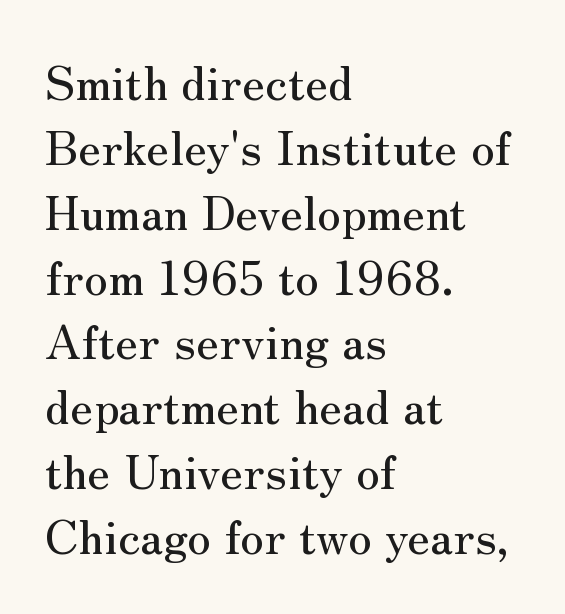
The image shows 47 px serif type, upright; set left-aligned, normal line spacing (1.38x), normal letter spacing, not underlined; medium stroke contrast and a small x-height.
